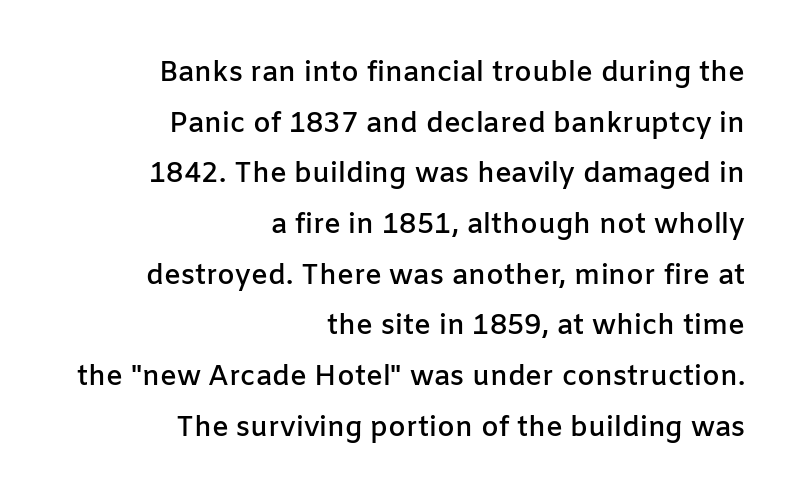
Q: Is the text bold? A: Semi-bold.
Q: Is the text italic (slanted)? A: No, it is upright.
Q: Is the typeface a serif or a sans-serif typeface? A: Sans-serif.
Q: Is the text underlined? A: No.
Q: How is the paragraph aligned? A: Right-aligned.
Q: Is the spacing between letters normal or unusually wide? A: Normal.
Q: Width (condensed, normal, or wide)? A: Normal.
Q: Stroke contrast? A: Low.
Q: x-height? A: Medium.
Q: Monospaced? A: No.
